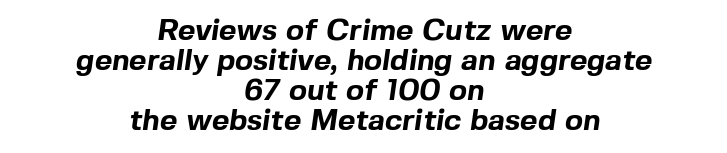
{"serif": "no", "bold": "yes", "weight": "bold", "width": "normal", "x_height": "medium", "monospaced": "no", "underline": "no", "align": "center", "line_spacing": "tight", "line_spacing_ratio": 1.0, "letter_spacing": "normal", "letter_spacing_em": 0.0, "glyph_px": 30}
